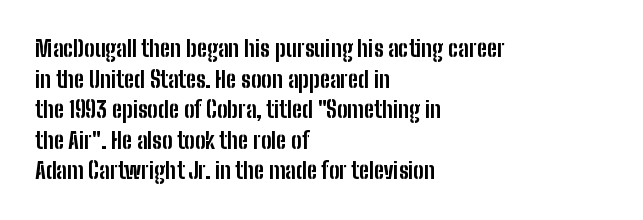
If you drew a line through each stem, it would be perfectly vertical. A normal amount of white space separates one row of letters from the next. Unmarked baselines from the first word to the last. Pretty heavy lettering here — definitely bold. The paragraph has a hard left edge and a soft right edge. These lines keep a tight, regular rhythm from letter to letter.
